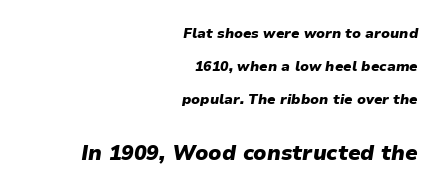
Inter-character spacing is left at the font's built-in metrics. Decoration check: the copy has no underline. The letters in the lower block stand taller than those in the block above. Stroke thickness is high; the sample reads as a true bold. Line ends are locked; line starts wander. In terms of posture, this sample is oblique.
